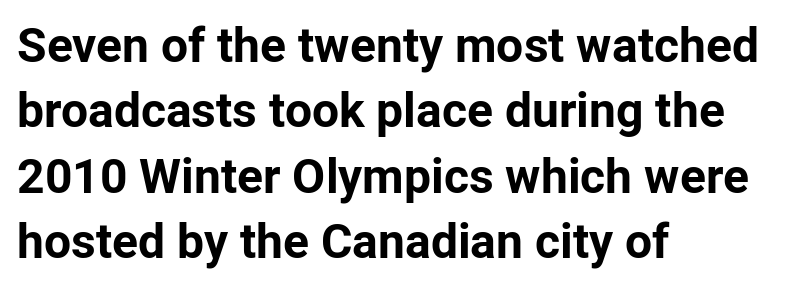
The image shows 48 px bold sans-serif type, upright; set left-aligned, normal line spacing (1.36x), normal letter spacing, not underlined; low stroke contrast and a medium x-height.
